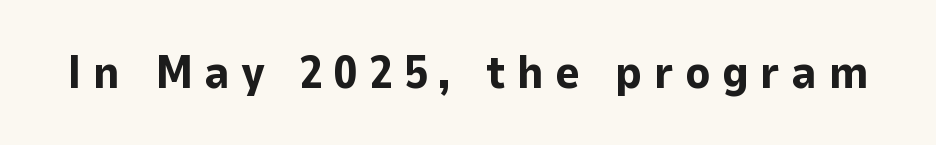
{"serif": "no", "italic": "no", "bold": "yes", "weight": "bold", "width": "normal", "stroke_contrast": "low", "x_height": "medium", "monospaced": "no", "underline": "no", "letter_spacing": "wide", "letter_spacing_em": 0.24, "glyph_px": 47}
